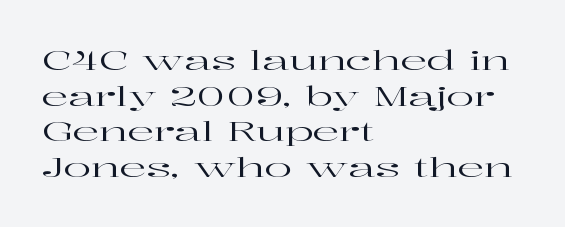
Compared with a centered layout, this one pins lines to the left instead. These lines were composed using upright roman letters. The type is set solid horizontally, with unmodified tracking. Vertical spacing — default. A bare baseline throughout the passage.
